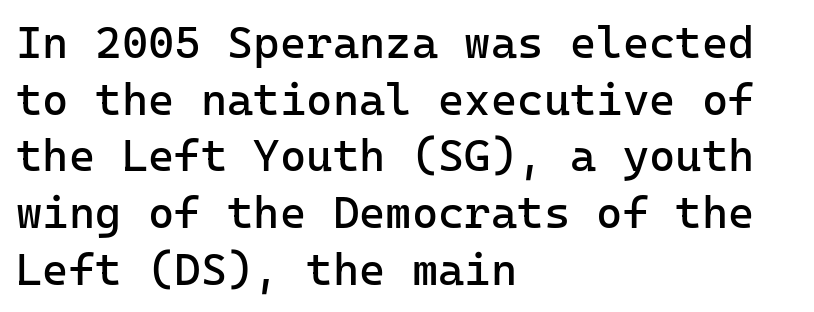
Between one letter and the next there's only the usual sliver of space. Serifs: no, the terminals of the letterforms are clean. The passage shown is not bold in any degree. The compositor pushed each line to the left boundary. Do the characters align in a grid? Yes, the font is monospaced. The font's upright variant was chosen for this text.
